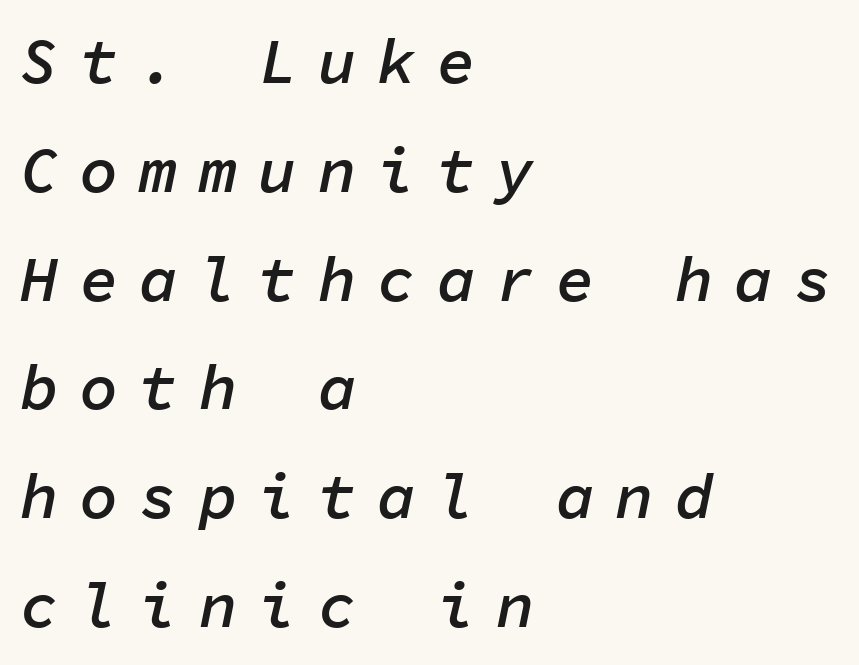
Each line starts at the same left margin while the right side varies. Decoration check: the copy has no underline. Does the leading feel generous? No, just average. Someone cranked the tracking dial way up on this one. The rendering uses typewriter-style spacing with identical character cells. This is moderately heavy type, rendered in semibold.
